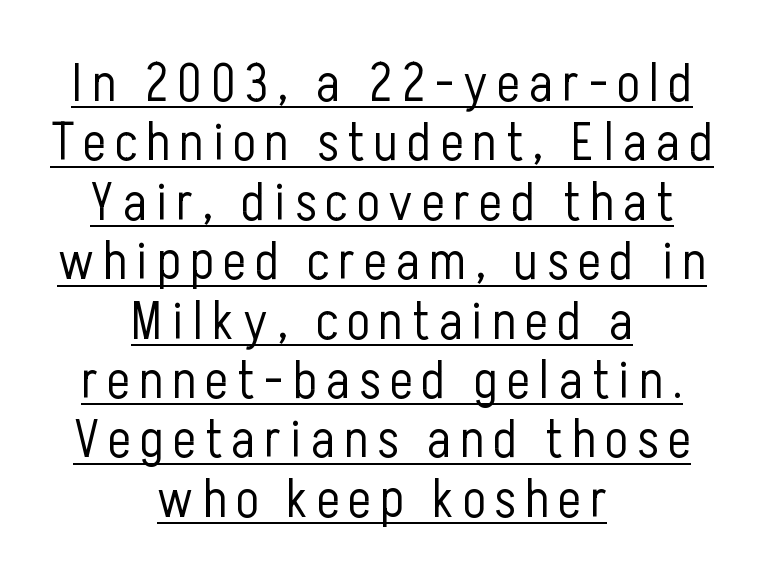
Q: Is the text bold? A: No.
Q: Is the text italic (slanted)? A: No, it is upright.
Q: Is the typeface a serif or a sans-serif typeface? A: Sans-serif.
Q: Is the text underlined? A: Yes.
Q: How is the paragraph aligned? A: Centered.
Q: Is the spacing between lines tight, normal or loose? A: Tight.
Q: Width (condensed, normal, or wide)? A: Condensed.
Q: Stroke contrast? A: Low.
Q: x-height? A: Medium.
Q: Monospaced? A: No.
